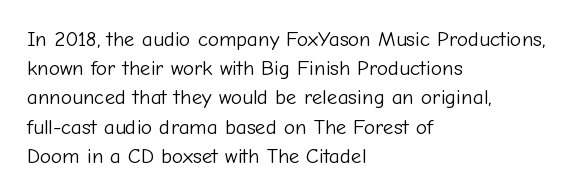
Tracking here is standard; glyphs follow each other at the usual distance. Heft: none added — not bold. These lines are set flush left with a ragged right edge. The letters stand straight up with perfectly vertical stems. Has an underline been added? It has not.
